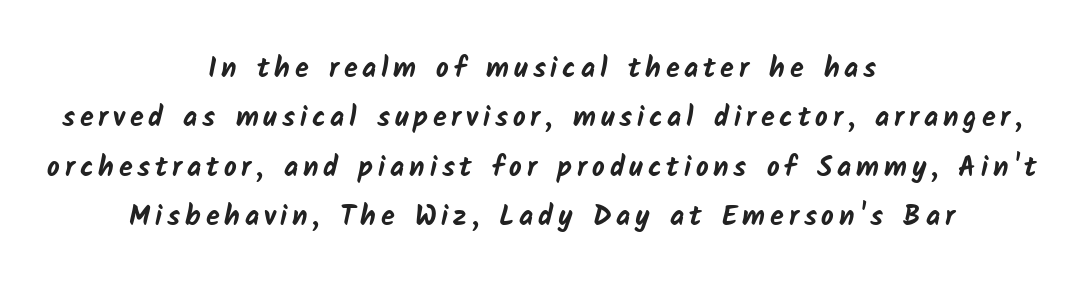
Lines of text with bare space underneath. One-word summary of the alignment: center. Classification — sans serif. Think of a printed novel: that variable character pitch is what you see here.
